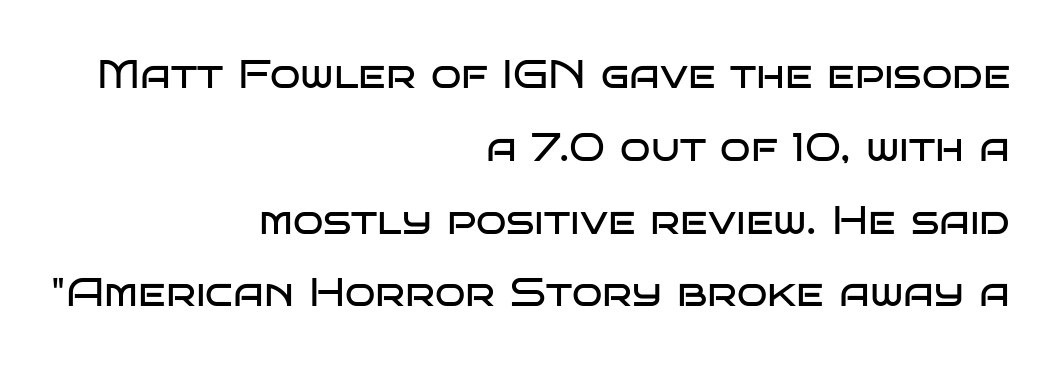
The passage is arranged like a letterhead date or caption credit — flush right. Every character sits straight up, as roman type does. Does the type have serifs? No, each stem ends abruptly. Ink coverage per letter is moderate at most.
